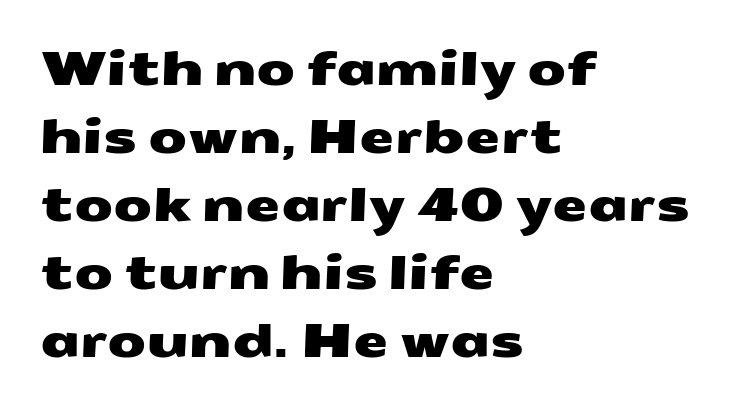
This rendering leaves character spacing at its baseline value. Whoever set this chose a conventional vertical rhythm. Each letter's strokes conclude bluntly, with no projecting serifs. This rendering uses left alignment, leaving the right contour irregular.
